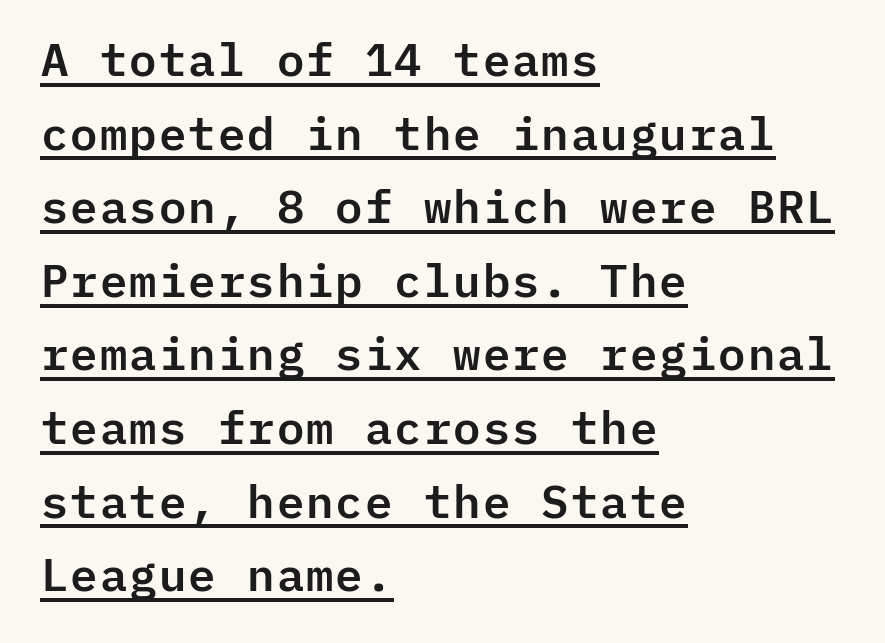
Q: Is the text italic (slanted)? A: No, it is upright.
Q: Is the typeface a serif or a sans-serif typeface? A: Sans-serif.
Q: Is the text underlined? A: Yes.
Q: How is the paragraph aligned? A: Left-aligned.
Q: Is the spacing between letters normal or unusually wide? A: Normal.
Q: Is the spacing between lines tight, normal or loose? A: Normal.
Q: Width (condensed, normal, or wide)? A: Normal.
Q: Stroke contrast? A: Low.
Q: x-height? A: Medium.
Q: Monospaced? A: Yes.
